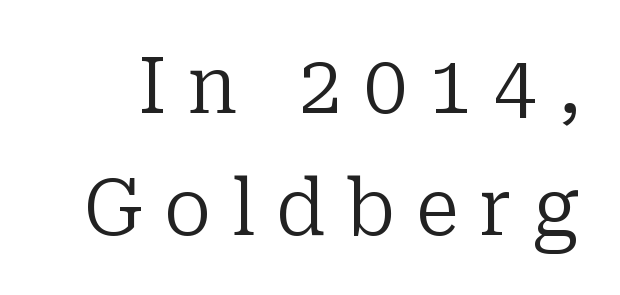
{"serif": "yes", "italic": "no", "bold": "no", "weight": "regular", "width": "normal", "stroke_contrast": "low", "x_height": "medium", "monospaced": "no", "underline": "no", "line_spacing": "normal", "line_spacing_ratio": 1.56, "letter_spacing": "wide", "letter_spacing_em": 0.27, "glyph_px": 78}
